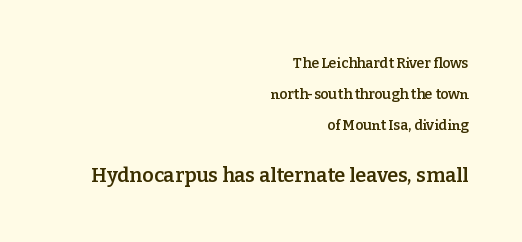
The image shows 20 px text type, upright; set right-aligned, loose line spacing (2.21x), normal letter spacing, not underlined; the second (bottom) block is 1.43x larger.
